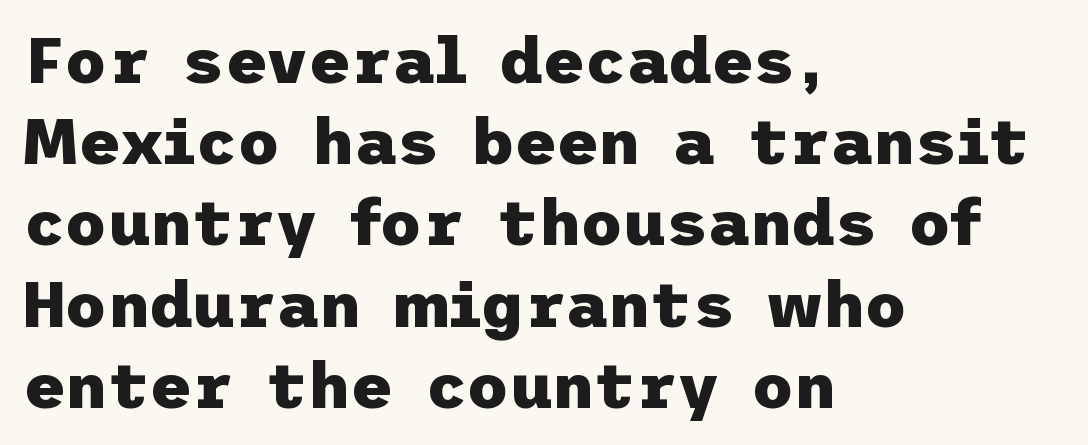
Q: Is the text bold? A: Yes.
Q: Is the text italic (slanted)? A: No, it is upright.
Q: Is the typeface a serif or a sans-serif typeface? A: Sans-serif.
Q: Is the text underlined? A: No.
Q: How is the paragraph aligned? A: Left-aligned.
Q: Is the spacing between letters normal or unusually wide? A: Normal.
Q: Is the spacing between lines tight, normal or loose? A: Normal.
Q: Width (condensed, normal, or wide)? A: Normal.
Q: Stroke contrast? A: Low.
Q: x-height? A: Medium.
